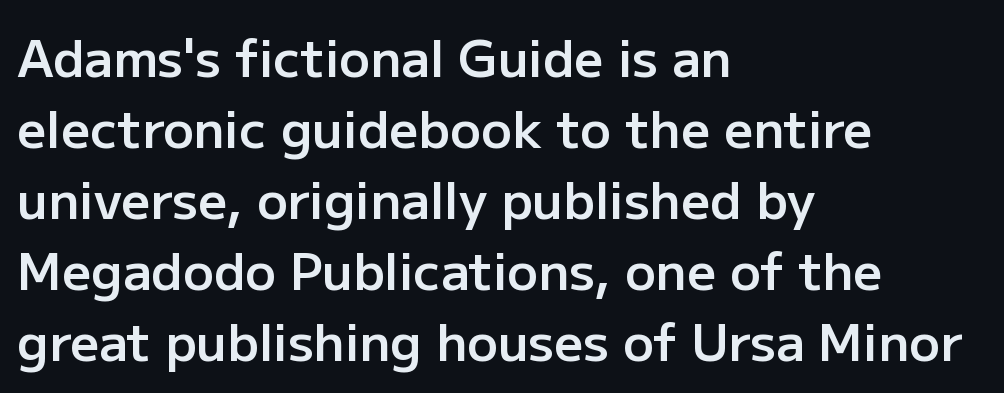
Typographic density is moderately raised because the face is semibold. Does the type have serifs? No, each stem ends abruptly. The vertical gap from one line to the next is medium. Plain, unruled lines of type. Proportional: the letters do not fall into vertical columns.
